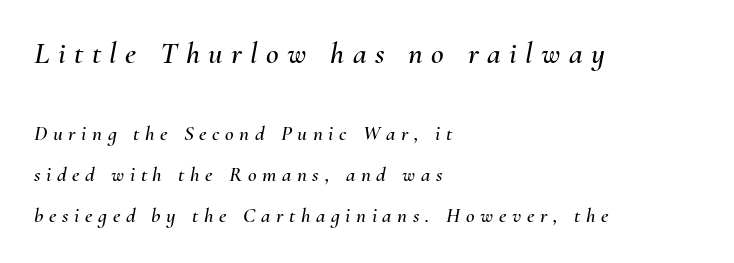
Q: Is the text italic (slanted)? A: Yes, it leans right by about 10 degrees.
Q: Is the text underlined? A: No.
Q: How is the paragraph aligned? A: Left-aligned.
Q: Is the spacing between letters normal or unusually wide? A: Unusually wide.
Q: Is the spacing between lines tight, normal or loose? A: Loose.
Q: Which block of text is set in a larger size, the first (top) or the second (bottom)? A: The first (top) one.
Q: Width (condensed, normal, or wide)? A: Normal.
Q: Stroke contrast? A: Medium.
Q: x-height? A: Small.
Q: Monospaced? A: No.
